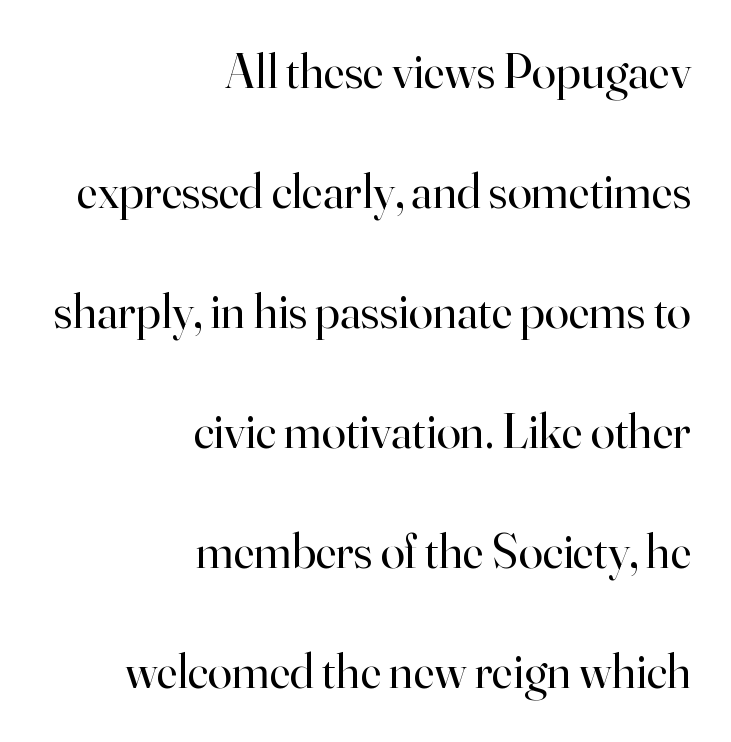
{"serif": "yes", "italic": "no", "bold": "no", "weight": "regular", "width": "normal", "stroke_contrast": "high", "x_height": "small", "monospaced": "no", "underline": "no", "align": "right", "line_spacing": "loose", "line_spacing_ratio": 2.45, "letter_spacing": "normal", "letter_spacing_em": 0.0, "glyph_px": 49}
